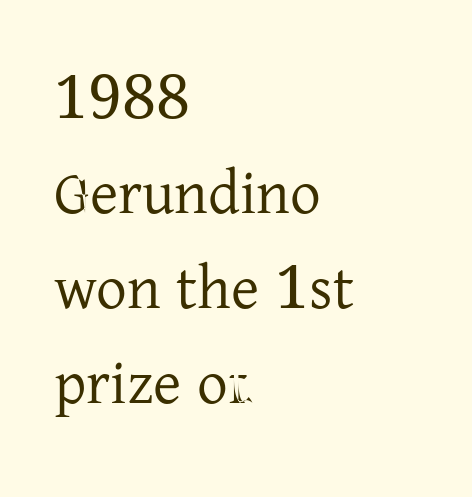
Q: Is the text bold? A: No.
Q: Is the text italic (slanted)? A: No, it is upright.
Q: Is the typeface a serif or a sans-serif typeface? A: Serif.
Q: Is the text underlined? A: No.
Q: How is the paragraph aligned? A: Left-aligned.
Q: Is the spacing between letters normal or unusually wide? A: Normal.
Q: Is the spacing between lines tight, normal or loose? A: Normal.
Q: Width (condensed, normal, or wide)? A: Normal.
Q: Stroke contrast? A: Low.
Q: x-height? A: Medium.
Q: Monospaced? A: No.
